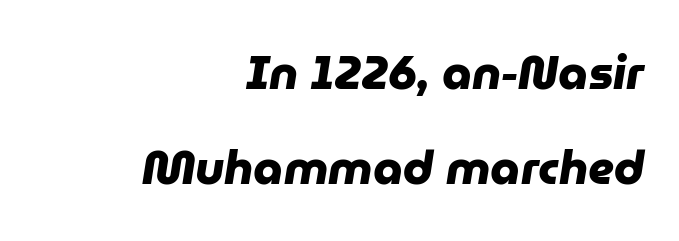
The image shows 47 px heavy sans-serif type; set right-aligned, loose line spacing (2.03x), normal letter spacing, not underlined; low stroke contrast and a medium x-height.
